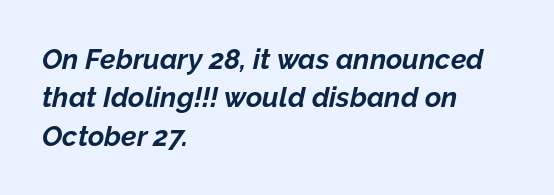
Q: Is the text bold? A: Yes.
Q: Is the text italic (slanted)? A: Yes, it leans right by about 12 degrees.
Q: Is the text underlined? A: No.
Q: How is the paragraph aligned? A: Left-aligned.
Q: Is the spacing between letters normal or unusually wide? A: Normal.
Q: Is the spacing between lines tight, normal or loose? A: Normal.
Q: Width (condensed, normal, or wide)? A: Normal.
Q: Stroke contrast? A: Low.
Q: x-height? A: Medium.
Q: Monospaced? A: No.
